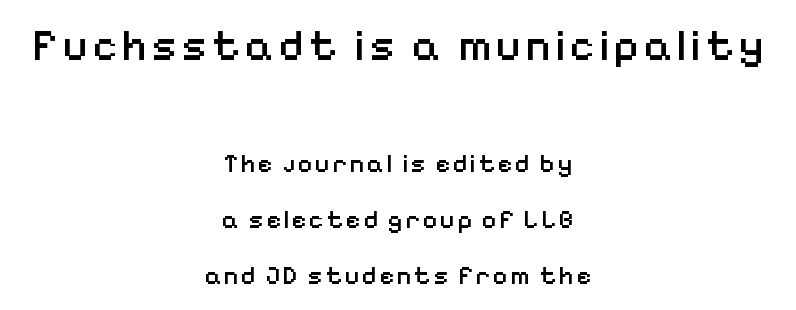
The image shows 43 px semibold sans-serif type, upright; set centered, loose line spacing (2.23x), not underlined; the first (top) block is 1.72x larger; low stroke contrast and a medium x-height.
